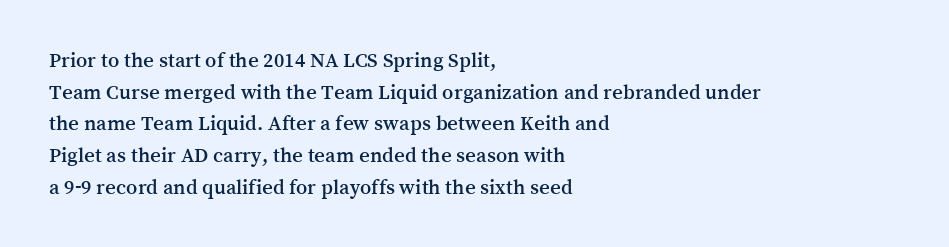
Has an underline been added? It has not. Do the letters lean? They stand straight. Notice how descenders clear the ascenders below comfortably — that's standard leading. The line texture is even and compact thanks to regular tracking.
